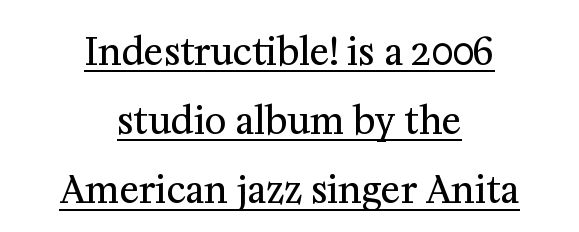
The image shows 37 px regular-weight serif type, upright; set centered, line spacing 1.87x, normal letter spacing, underlined; medium stroke contrast and a medium x-height.
